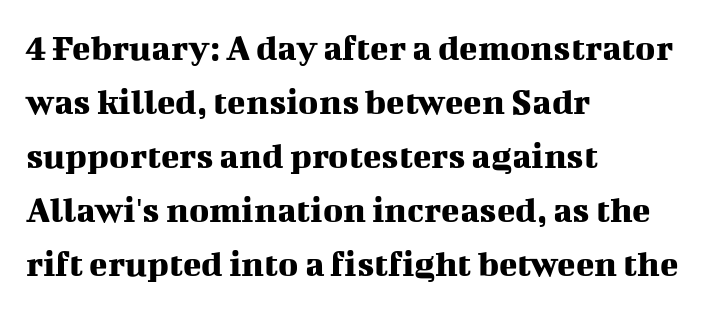
Classification — serif. It's the straight-up-and-down kind of type. The specimen omits any rule beneath the text block's lines. The setting favours the left margin, as ordinary paragraphs usually do. Between one letter and the next there's only the usual sliver of space. Note the varied advance widths — an 'i' is clearly narrower than an 'm'.
